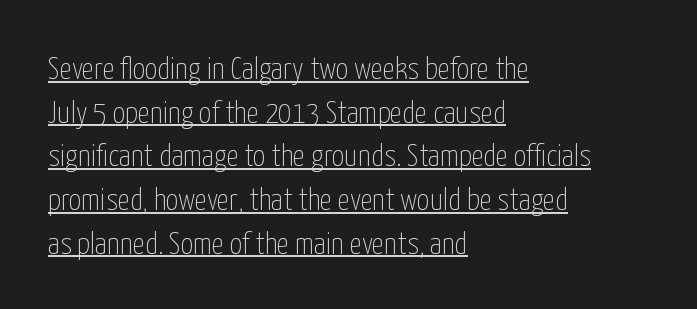
The image shows 31 px thin, condensed sans-serif type, upright; set left-aligned, normal line spacing (1.41x), normal letter spacing, underlined; low stroke contrast and a medium x-height.
